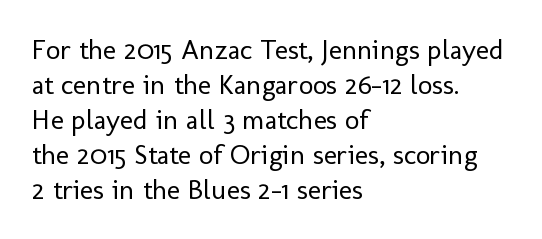
Q: Is the text bold? A: No.
Q: Is the text italic (slanted)? A: No, it is upright.
Q: Is the typeface a serif or a sans-serif typeface? A: Sans-serif.
Q: Is the text underlined? A: No.
Q: How is the paragraph aligned? A: Left-aligned.
Q: Is the spacing between letters normal or unusually wide? A: Normal.
Q: Is the spacing between lines tight, normal or loose? A: Normal.
Q: Width (condensed, normal, or wide)? A: Normal.
Q: Stroke contrast? A: Low.
Q: x-height? A: Medium.
Q: Monospaced? A: No.
